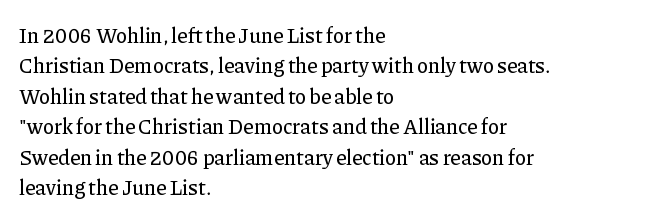
{"italic": "no", "underline": "no", "align": "left", "line_spacing": "normal", "line_spacing_ratio": 1.45, "letter_spacing": "normal", "letter_spacing_em": 0.0, "glyph_px": 21}
